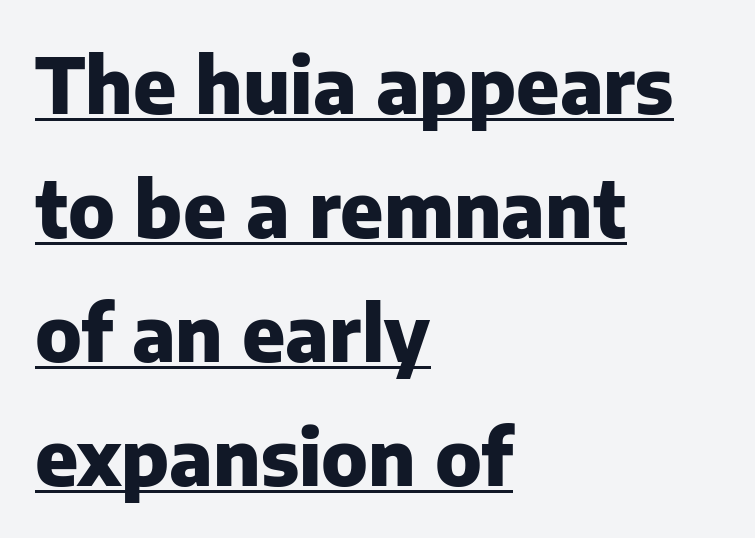
The image shows 76 px heavy sans-serif type, upright; set left-aligned, normal line spacing (1.63x), normal letter spacing, underlined; low stroke contrast and a medium x-height.
